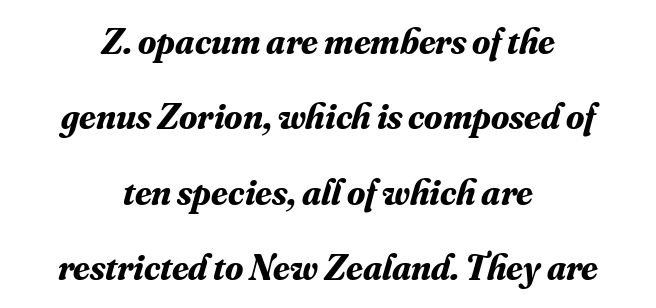
The face used here is rendered with its standard letterfit. Unlike a clean sans, this face finishes its strokes with serifs. You could not count columns in this text — the font is proportionally spaced. These lines were composed using italics. Casual observation: everything's sitting right in the middle. Descender tails drop into unmarked territory.
